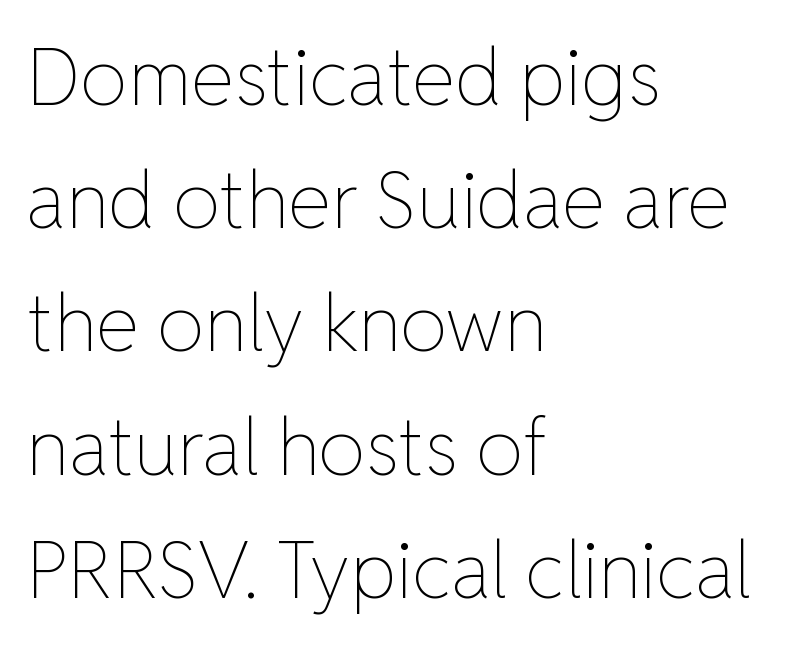
Q: Is the text bold? A: No.
Q: Is the text italic (slanted)? A: No, it is upright.
Q: Is the text underlined? A: No.
Q: How is the paragraph aligned? A: Left-aligned.
Q: Is the spacing between letters normal or unusually wide? A: Normal.
Q: Is the spacing between lines tight, normal or loose? A: Normal.
Q: Width (condensed, normal, or wide)? A: Normal.
Q: Stroke contrast? A: Low.
Q: x-height? A: Medium.
Q: Monospaced? A: No.
